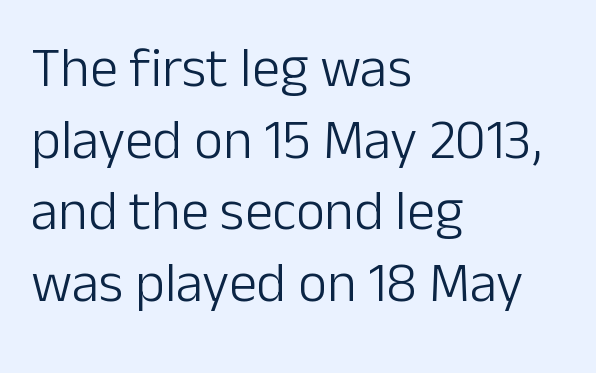
The passage shown is typed in a proportional face where columns would drift. The line-height multiplier appears to be the usual default. The cut favours lightness, reaching ordinary text weight at its darkest. The specimen omits any rule beneath the text block's lines.
